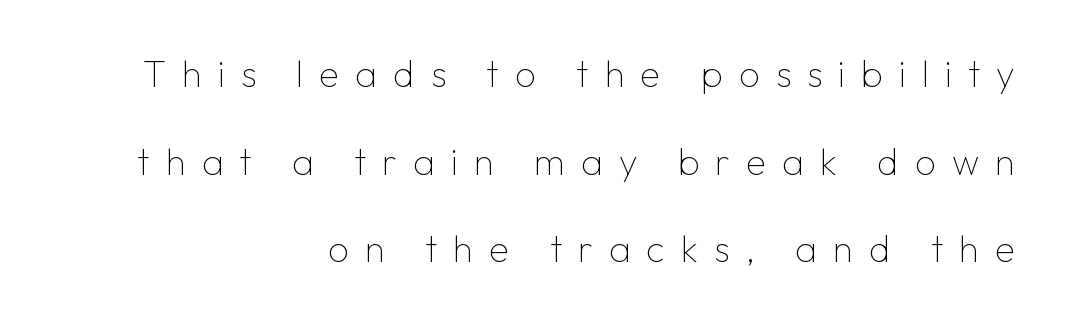
The image shows 37 px thin sans-serif type, upright; set right-aligned, loose line spacing (2.37x), unusually wide letter spacing (+0.43 em), not underlined; low stroke contrast and a medium x-height.
